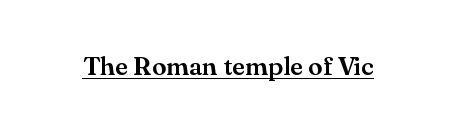
Q: Is the text italic (slanted)? A: No, it is upright.
Q: Is the text underlined? A: Yes.
Q: Is the spacing between letters normal or unusually wide? A: Normal.
